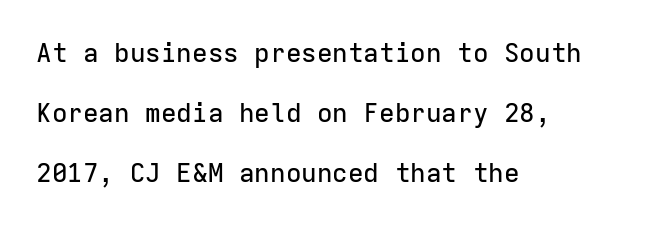
Q: Is the text italic (slanted)? A: No, it is upright.
Q: Is the text underlined? A: No.
Q: How is the paragraph aligned? A: Left-aligned.
Q: Is the spacing between letters normal or unusually wide? A: Normal.
Q: Is the spacing between lines tight, normal or loose? A: Loose.
